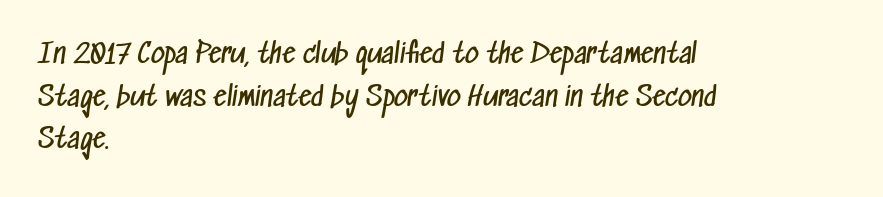
The image shows 27 px text type; set left-aligned, normal line spacing (1.58x), normal letter spacing, not underlined.
